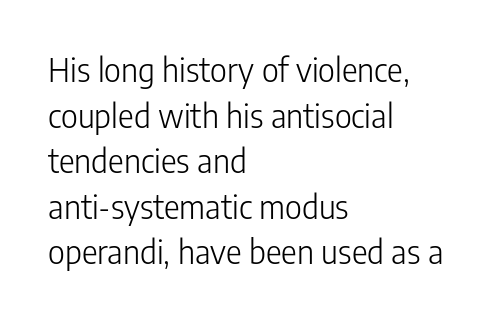
Q: Is the text bold? A: No.
Q: Is the text italic (slanted)? A: No, it is upright.
Q: Is the typeface a serif or a sans-serif typeface? A: Sans-serif.
Q: Is the text underlined? A: No.
Q: How is the paragraph aligned? A: Left-aligned.
Q: Is the spacing between letters normal or unusually wide? A: Normal.
Q: Is the spacing between lines tight, normal or loose? A: Normal.
Q: Width (condensed, normal, or wide)? A: Condensed.
Q: Stroke contrast? A: Low.
Q: x-height? A: Medium.
Q: Monospaced? A: No.
